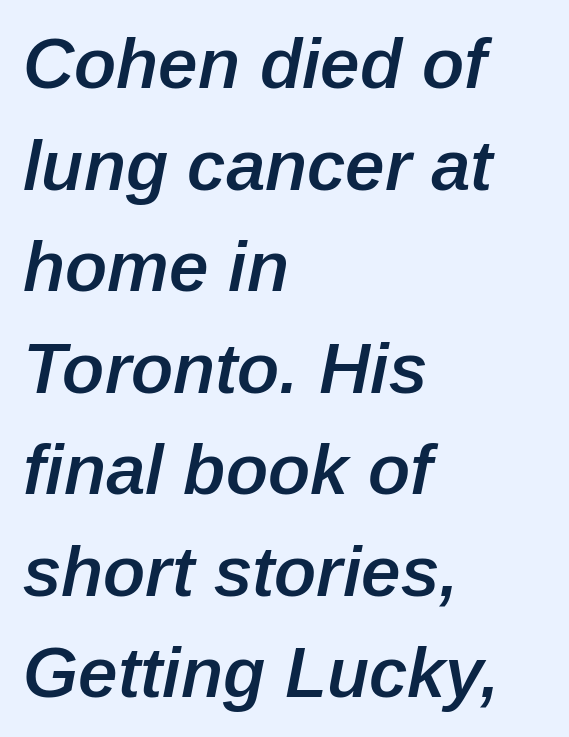
Q: Is the text bold? A: Semi-bold.
Q: Is the text italic (slanted)? A: Yes, it leans right by about 12 degrees.
Q: Is the text underlined? A: No.
Q: How is the paragraph aligned? A: Left-aligned.
Q: Is the spacing between letters normal or unusually wide? A: Normal.
Q: Is the spacing between lines tight, normal or loose? A: Normal.
Q: Width (condensed, normal, or wide)? A: Normal.
Q: Stroke contrast? A: Low.
Q: x-height? A: Medium.
Q: Monospaced? A: No.
